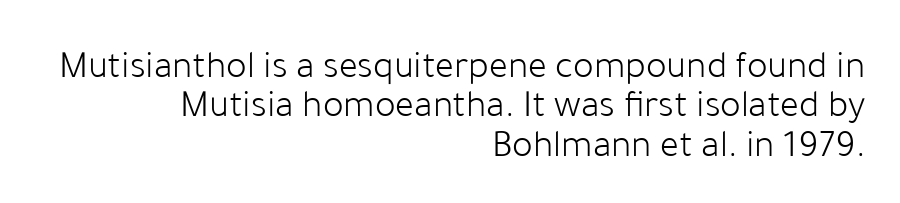
These lines are composed in type without serifs. Closely set lines give the paragraph a compact silhouette. Casual observation: everything's shoved over to the right. Notice how the stems are strictly vertical — no italics here. Is the letter spacing exaggerated? No — it looks like the ordinary default. Compared with a typical body face, this is equally light or lighter still.
